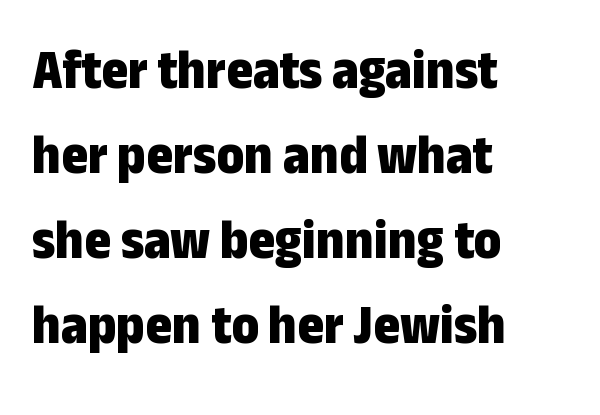
The image shows 57 px bold, condensed sans-serif type, upright; set left-aligned, normal line spacing (1.49x), normal letter spacing, not underlined; low stroke contrast and a medium x-height.
